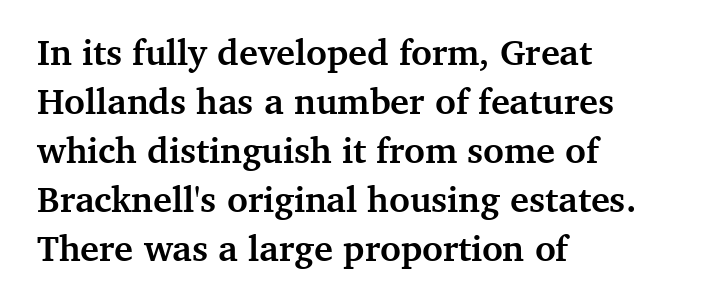
The image shows 36 px semibold serif type, upright; set left-aligned, normal line spacing (1.36x), normal letter spacing, not underlined; medium stroke contrast and a medium x-height.
